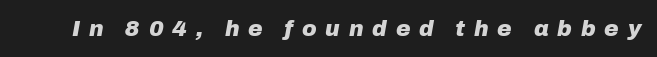
The image shows 22 px bold type, italic (leaning right); set unusually wide letter spacing (+0.4 em), not underlined.
